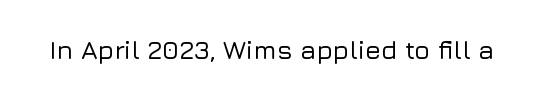
{"italic": "no", "underline": "no", "letter_spacing": "normal", "letter_spacing_em": 0.0, "glyph_px": 26}
